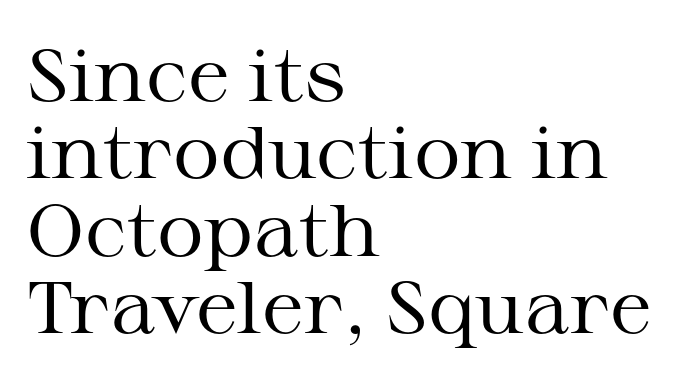
The image shows 73 px regular-weight, wide serif type, upright; set left-aligned, tight line spacing (1.06x), normal letter spacing, not underlined; medium stroke contrast and a medium x-height.
